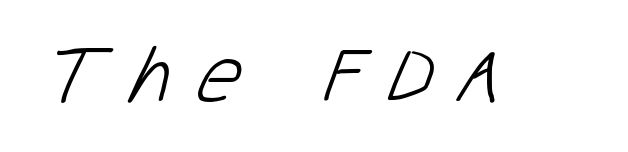
Words appear elongated and porous because spacing is wide. Nope, no serifs anywhere on these letters. Descender tails drop into unmarked territory. The typesetting does not lean heavy: it is not bold. The letters advance in unequal steps, a hallmark of proportional type.
